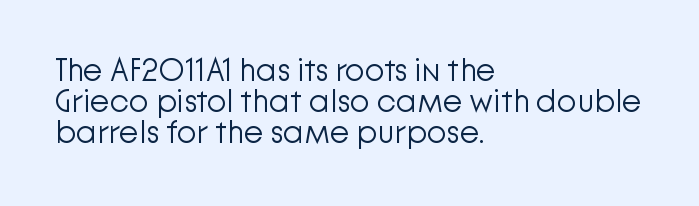
{"serif": "no", "italic": "no", "bold": "no", "weight": "light", "width": "normal", "stroke_contrast": "low", "x_height": "medium", "monospaced": "no", "underline": "no", "align": "left", "line_spacing": "tight", "line_spacing_ratio": 0.97, "letter_spacing": "normal", "letter_spacing_em": 0.0, "glyph_px": 32}
